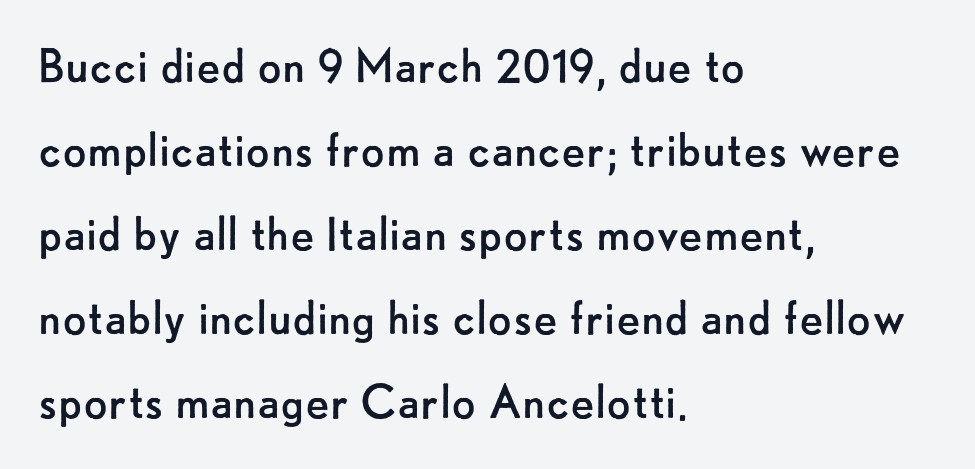
Q: Is the text bold? A: No.
Q: Is the text italic (slanted)? A: No, it is upright.
Q: Is the typeface a serif or a sans-serif typeface? A: Sans-serif.
Q: Is the text underlined? A: No.
Q: How is the paragraph aligned? A: Left-aligned.
Q: Is the spacing between letters normal or unusually wide? A: Normal.
Q: Is the spacing between lines tight, normal or loose? A: Normal.
Q: Width (condensed, normal, or wide)? A: Normal.
Q: Stroke contrast? A: Low.
Q: x-height? A: Small.
Q: Monospaced? A: No.
